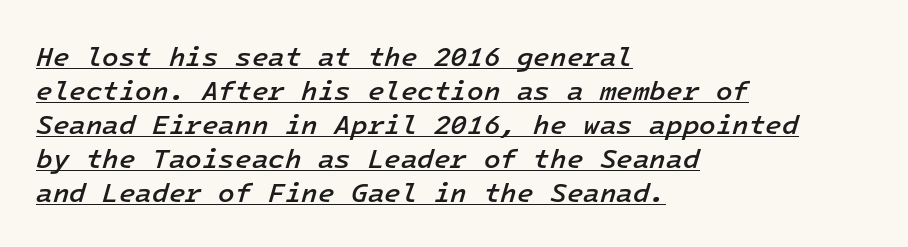
Q: Is the text bold? A: Semi-bold.
Q: Is the text italic (slanted)? A: Yes, it leans right by about 16 degrees.
Q: Is the text underlined? A: Yes.
Q: How is the paragraph aligned? A: Left-aligned.
Q: Is the spacing between letters normal or unusually wide? A: Normal.
Q: Is the spacing between lines tight, normal or loose? A: Normal.
